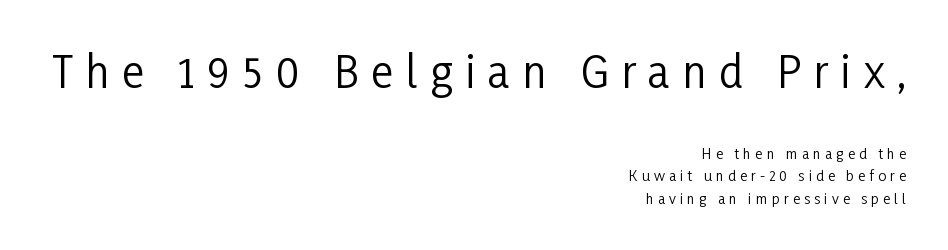
Nope, no serifs anywhere on these letters. The initial chunk of copy outweighs the following chunk in type size. Is this a heavy cut? Hardly; it is regular or lighter. Short and long lines alike share a common ending point at right. Descender tails drop into unmarked territory.
